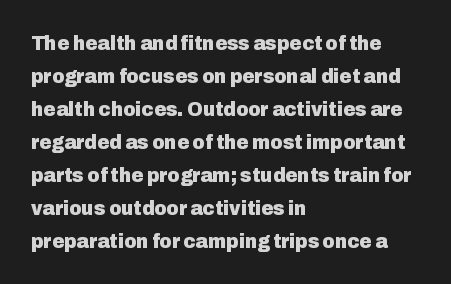
The image shows 21 px bold type, upright; set left-aligned, normal line spacing (1.57x), normal letter spacing, not underlined.
